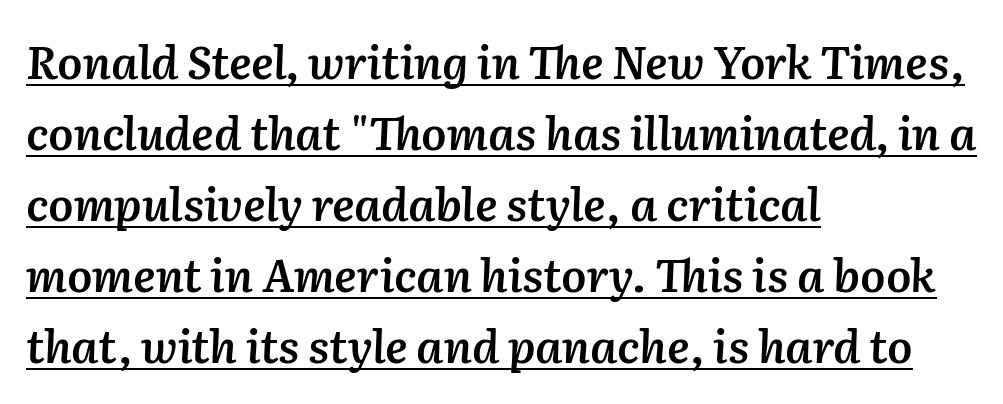
{"italic": "yes", "lean": "right", "slant_degrees": 2, "bold": "semi", "weight": "semibold", "width": "normal", "stroke_contrast": "medium", "x_height": "medium", "monospaced": "no", "underline": "yes", "align": "left", "line_spacing": "normal", "line_spacing_ratio": 1.58, "letter_spacing": "normal", "letter_spacing_em": 0.0, "glyph_px": 45}
